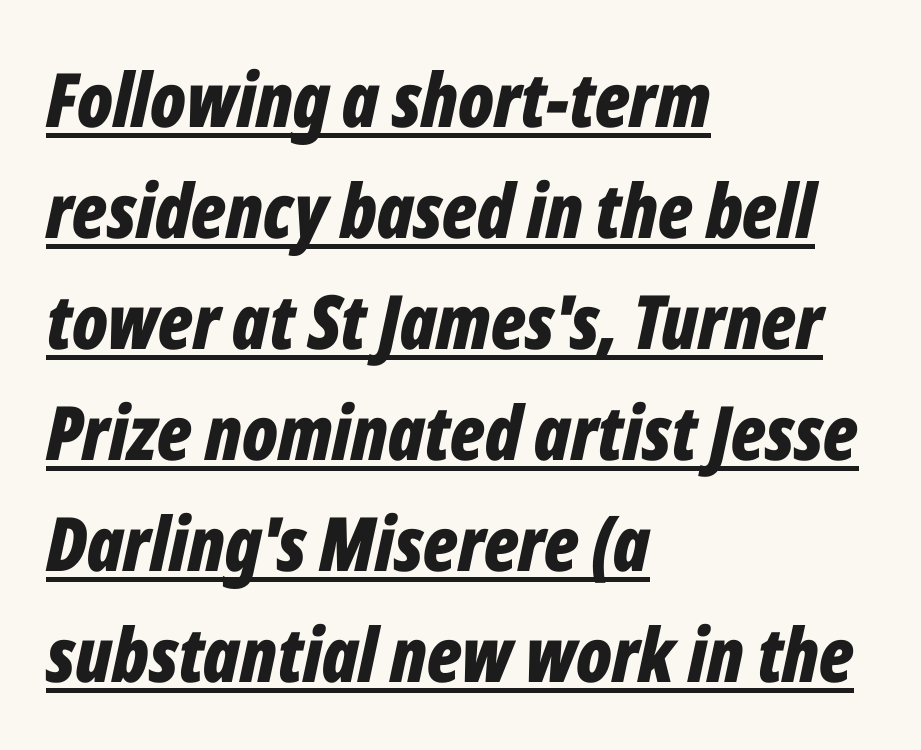
Q: Is the text bold? A: Yes.
Q: Is the text italic (slanted)? A: Yes, it leans right by about 12 degrees.
Q: Is the text underlined? A: Yes.
Q: How is the paragraph aligned? A: Left-aligned.
Q: Is the spacing between letters normal or unusually wide? A: Normal.
Q: Is the spacing between lines tight, normal or loose? A: Normal.
Q: Width (condensed, normal, or wide)? A: Condensed.
Q: Stroke contrast? A: Low.
Q: x-height? A: Medium.
Q: Monospaced? A: No.
